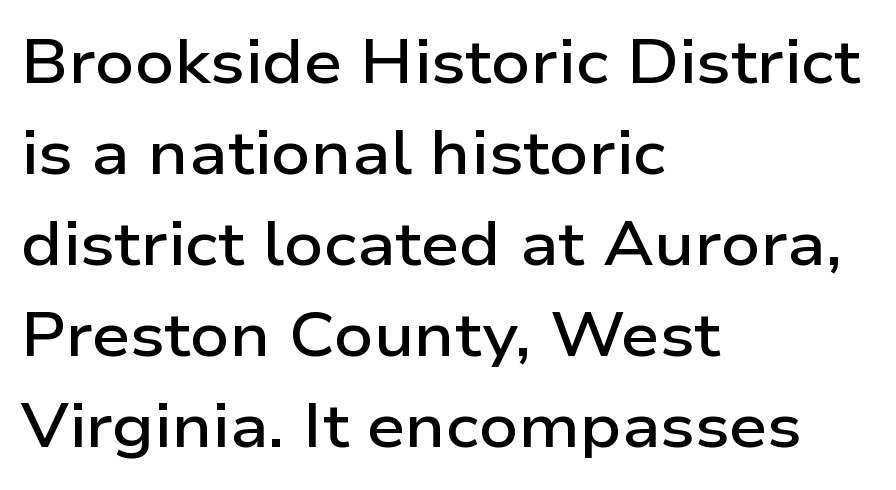
The image shows 61 px semibold, wide sans-serif type, upright; set left-aligned, normal line spacing (1.49x), normal letter spacing, not underlined; low stroke contrast and a medium x-height.
